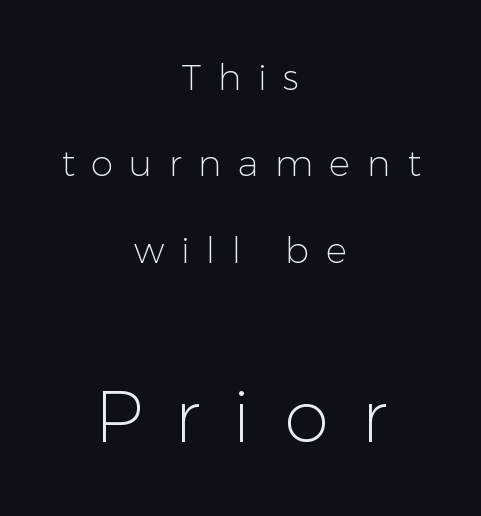
Letters rest on an invisible, unmarked baseline. Horizontal alignment here is central, giving a formal, balanced look. The block of text is sparse from top to bottom, with ample space between rows. Regarding serifs, this sample does without them. The cut favours lightness, reaching ordinary text weight at its darkest. The rendering uses natural spacing where letterforms have individual widths.
